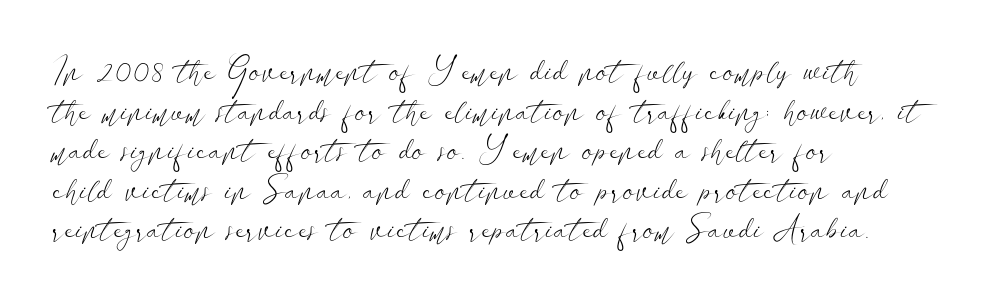
{"serif": "no", "bold": "no", "weight": "light", "width": "wide", "stroke_contrast": "low", "x_height": "small", "monospaced": "no", "underline": "no", "align": "left", "line_spacing_ratio": 1.2, "letter_spacing": "normal", "letter_spacing_em": 0.0, "glyph_px": 33}
